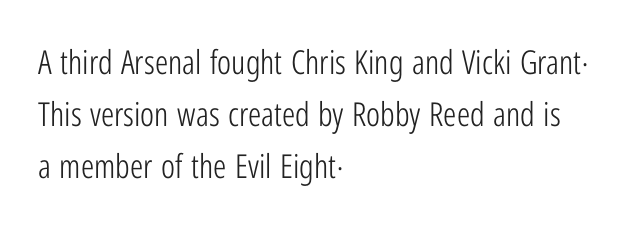
Q: Is the text bold? A: No.
Q: Is the text italic (slanted)? A: No, it is upright.
Q: Is the typeface a serif or a sans-serif typeface? A: Sans-serif.
Q: Is the text underlined? A: No.
Q: How is the paragraph aligned? A: Left-aligned.
Q: Is the spacing between letters normal or unusually wide? A: Normal.
Q: Is the spacing between lines tight, normal or loose? A: Normal.
Q: Width (condensed, normal, or wide)? A: Condensed.
Q: Stroke contrast? A: Low.
Q: x-height? A: Medium.
Q: Monospaced? A: No.
